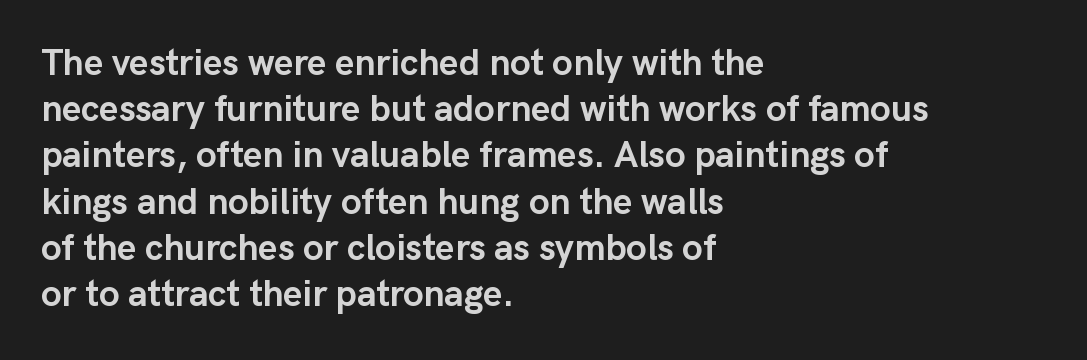
Interline gaps are of average width in this sample. Unmarked baselines from the first word to the last. Note the varied advance widths — an 'i' is clearly narrower than an 'm'. Strong, thick strokes mark this as bold type.
